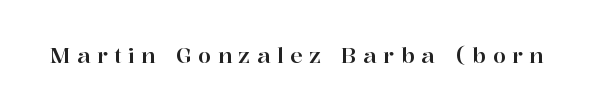
The image shows 21 px text type, upright; set unusually wide letter spacing (+0.31 em), not underlined.
